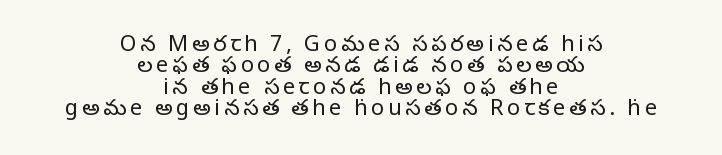
Q: Is the text bold? A: No.
Q: Is the text italic (slanted)? A: No, it is upright.
Q: Is the text underlined? A: No.
Q: How is the paragraph aligned? A: Centered.
Q: Is the spacing between lines tight, normal or loose? A: Tight.
